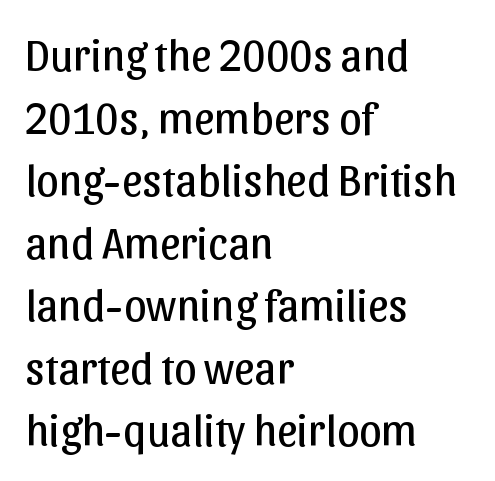
Q: Is the text bold? A: No.
Q: Is the text italic (slanted)? A: No, it is upright.
Q: Is the typeface a serif or a sans-serif typeface? A: Sans-serif.
Q: Is the text underlined? A: No.
Q: How is the paragraph aligned? A: Left-aligned.
Q: Is the spacing between letters normal or unusually wide? A: Normal.
Q: Is the spacing between lines tight, normal or loose? A: Normal.
Q: Width (condensed, normal, or wide)? A: Normal.
Q: Stroke contrast? A: Low.
Q: x-height? A: Medium.
Q: Monospaced? A: No.
